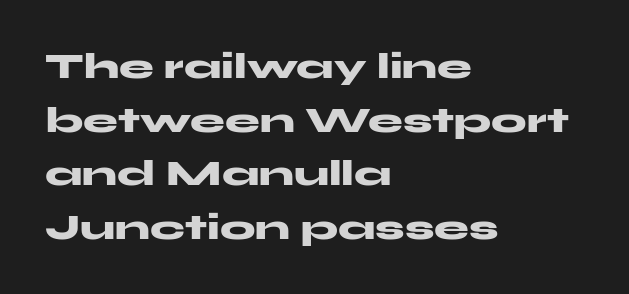
Observe the ordinary spacing: letters are neighbours, not strangers. The letters are bold, with thick, heavy strokes. Ascenders rise straight up at ninety degrees. The space beneath each line is pristine and unruled. Do the characters align in a grid? No, the font is proportional.
